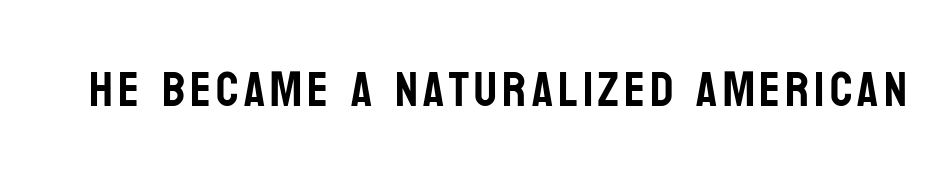
Unlike a traditional serif, this face leaves its strokes unadorned. This is roman type, the default non-slanted kind. This sample has the flowing, uneven cadence of proportional lettering. Any mark beneath the type? The region is blank.
